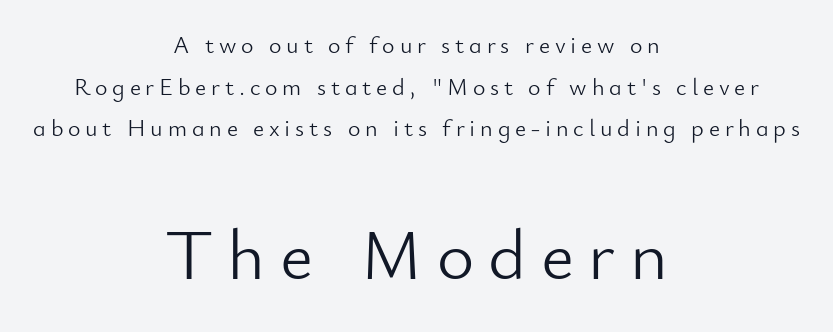
Q: Is the text bold? A: No.
Q: Is the text italic (slanted)? A: No, it is upright.
Q: Is the typeface a serif or a sans-serif typeface? A: Sans-serif.
Q: Is the text underlined? A: No.
Q: How is the paragraph aligned? A: Centered.
Q: Is the spacing between letters normal or unusually wide? A: Unusually wide.
Q: Which block of text is set in a larger size, the first (top) or the second (bottom)? A: The second (bottom) one.
Q: Width (condensed, normal, or wide)? A: Normal.
Q: Stroke contrast? A: Low.
Q: x-height? A: Small.
Q: Monospaced? A: No.
